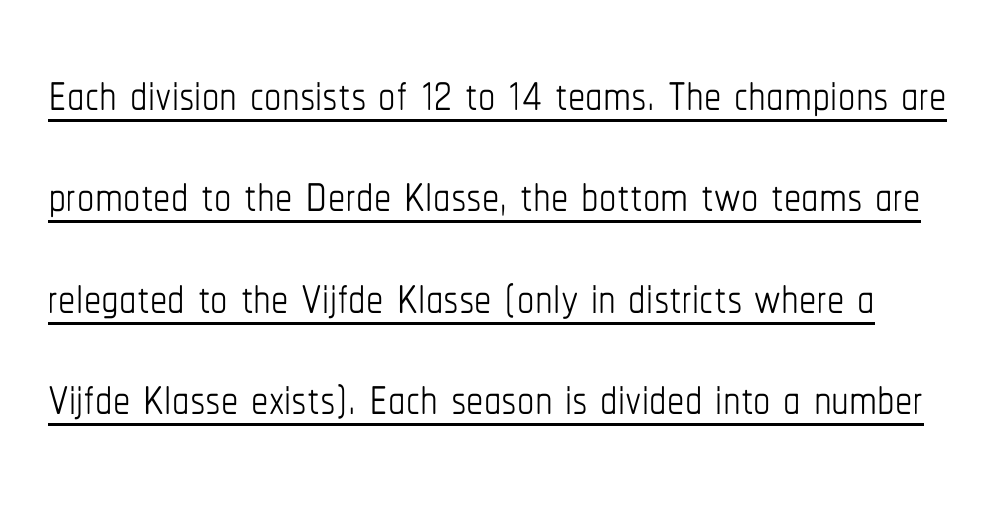
Q: Is the text bold? A: No.
Q: Is the text italic (slanted)? A: No, it is upright.
Q: Is the text underlined? A: Yes.
Q: Is the spacing between letters normal or unusually wide? A: Normal.
Q: Is the spacing between lines tight, normal or loose? A: Normal.
Q: Width (condensed, normal, or wide)? A: Condensed.
Q: Stroke contrast? A: Low.
Q: x-height? A: Medium.
Q: Monospaced? A: No.
